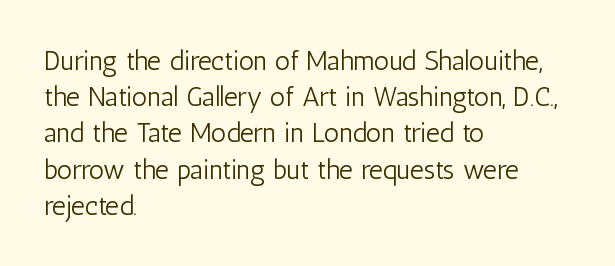
The image shows 27 px text type, upright; set left-aligned, normal line spacing (1.34x), normal letter spacing, not underlined.
